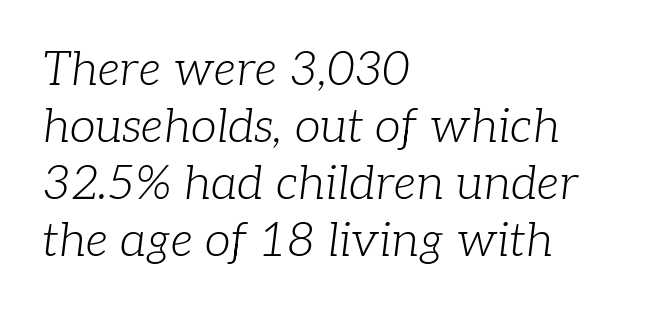
Q: Is the text bold? A: No.
Q: Is the text italic (slanted)? A: Yes, it leans right by about 7 degrees.
Q: Is the typeface a serif or a sans-serif typeface? A: Serif.
Q: Is the text underlined? A: No.
Q: How is the paragraph aligned? A: Left-aligned.
Q: Is the spacing between letters normal or unusually wide? A: Normal.
Q: Width (condensed, normal, or wide)? A: Normal.
Q: Stroke contrast? A: Low.
Q: x-height? A: Medium.
Q: Monospaced? A: No.
